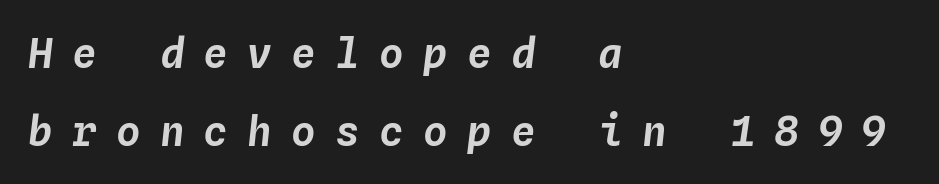
The image shows 41 px text type, italic (leaning right), monospaced; set left-aligned, loose line spacing (1.9x), unusually wide letter spacing (+0.47 em), not underlined; low stroke contrast and a medium x-height.
